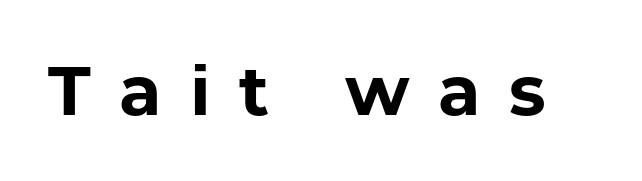
{"serif": "no", "italic": "no", "bold": "yes", "weight": "bold", "width": "normal", "stroke_contrast": "low", "x_height": "medium", "monospaced": "no", "underline": "no", "letter_spacing": "wide", "letter_spacing_em": 0.41, "glyph_px": 69}
